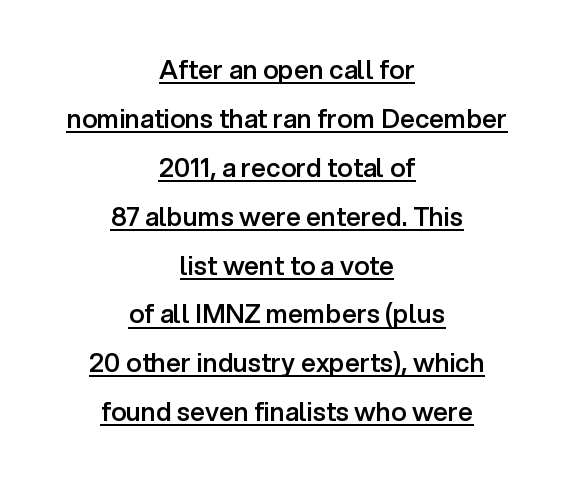
Q: Is the text bold? A: Semi-bold.
Q: Is the text italic (slanted)? A: No, it is upright.
Q: Is the text underlined? A: Yes.
Q: How is the paragraph aligned? A: Centered.
Q: Is the spacing between letters normal or unusually wide? A: Normal.
